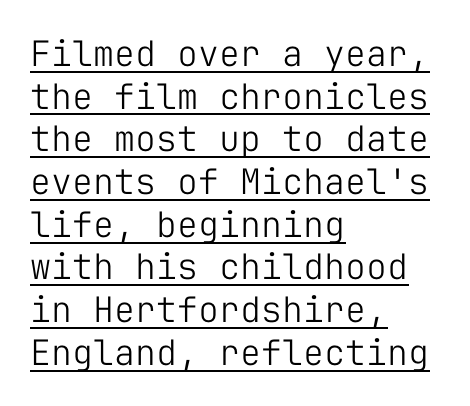
The image shows 35 px light sans-serif type, upright, monospaced; set left-aligned, line spacing 1.22x, normal letter spacing, underlined; low stroke contrast and a medium x-height.
